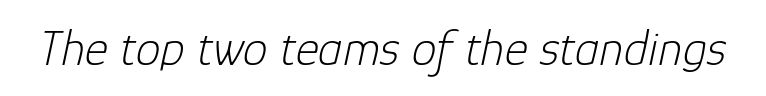
Q: Is the text bold? A: No.
Q: Is the text italic (slanted)? A: Yes, it leans right by about 12 degrees.
Q: Is the text underlined? A: No.
Q: Is the spacing between letters normal or unusually wide? A: Normal.
Q: Width (condensed, normal, or wide)? A: Normal.
Q: Stroke contrast? A: Low.
Q: x-height? A: Medium.
Q: Monospaced? A: No.
